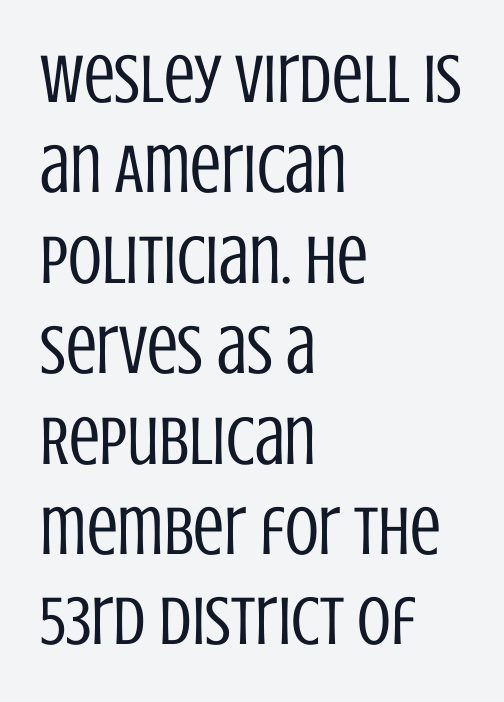
Standard letterfit; no display-style spreading of the glyphs. The lines sit at an ordinary, default distance from one another. Ascenders rise straight up at ninety degrees. Anything drawn beneath the words? Only blank space. A light-to-regular cut is what we see here. Teacher's note: observe the even left margin — that is flush-left alignment.
